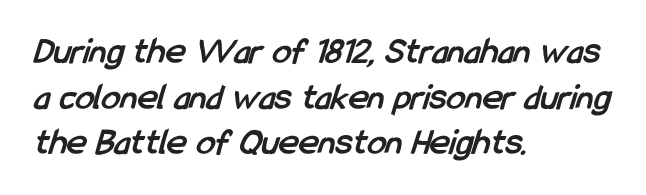
Q: Is the text bold? A: Yes.
Q: Is the typeface a serif or a sans-serif typeface? A: Sans-serif.
Q: Is the text underlined? A: No.
Q: How is the paragraph aligned? A: Left-aligned.
Q: Is the spacing between letters normal or unusually wide? A: Normal.
Q: Width (condensed, normal, or wide)? A: Condensed.
Q: Stroke contrast? A: Low.
Q: x-height? A: Medium.
Q: Monospaced? A: No.
